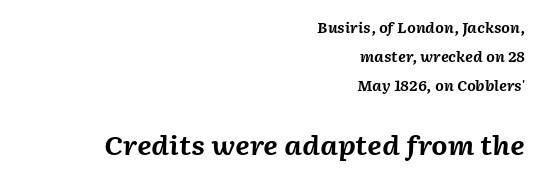
{"italic": "yes", "lean": "right", "slant_degrees": 2, "bold": "yes", "underline": "no", "align": "right", "line_spacing": "loose", "line_spacing_ratio": 2.07, "letter_spacing": "normal", "letter_spacing_em": 0.0, "larger_block": "second", "size_ratio": 1.86, "glyph_px": 26}
